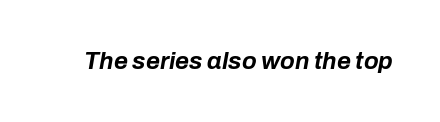
The image shows 24 px bold type, italic (leaning right); set normal letter spacing, not underlined.
